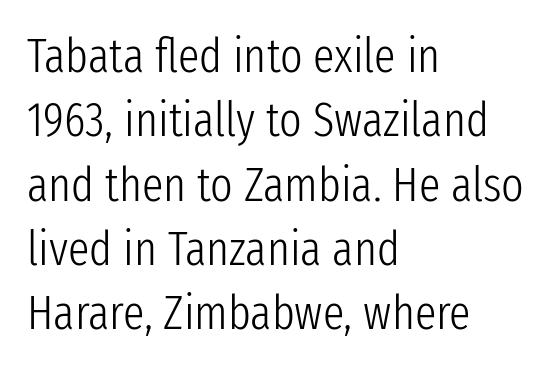
Q: Is the text bold? A: No.
Q: Is the text italic (slanted)? A: No, it is upright.
Q: Is the typeface a serif or a sans-serif typeface? A: Sans-serif.
Q: Is the text underlined? A: No.
Q: How is the paragraph aligned? A: Left-aligned.
Q: Is the spacing between letters normal or unusually wide? A: Normal.
Q: Is the spacing between lines tight, normal or loose? A: Normal.
Q: Width (condensed, normal, or wide)? A: Condensed.
Q: Stroke contrast? A: Low.
Q: x-height? A: Medium.
Q: Monospaced? A: No.
